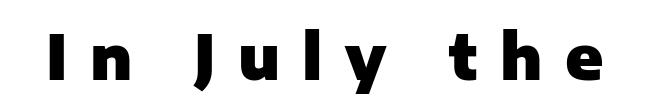
Q: Is the text bold? A: Yes.
Q: Is the text italic (slanted)? A: No, it is upright.
Q: Is the typeface a serif or a sans-serif typeface? A: Sans-serif.
Q: Is the text underlined? A: No.
Q: Is the spacing between letters normal or unusually wide? A: Unusually wide.
Q: Width (condensed, normal, or wide)? A: Normal.
Q: Stroke contrast? A: Low.
Q: x-height? A: Medium.
Q: Monospaced? A: No.
